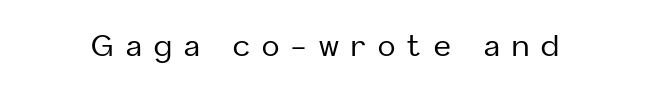
The image shows 29 px sans-serif type, upright; set unusually wide letter spacing (+0.43 em), not underlined; low stroke contrast and a medium x-height.
